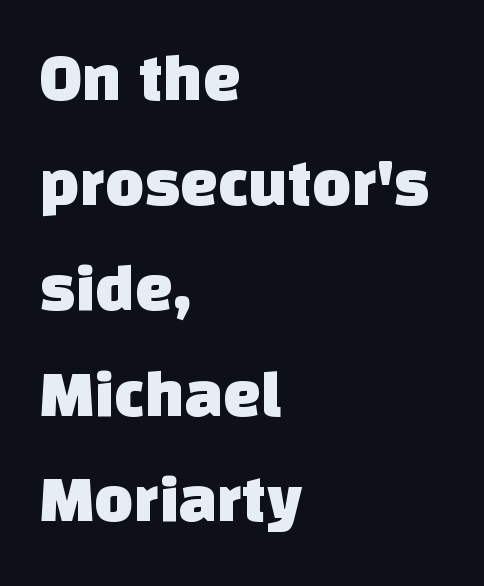
Q: Is the typeface a serif or a sans-serif typeface? A: Sans-serif.
Q: Is the text underlined? A: No.
Q: How is the paragraph aligned? A: Left-aligned.
Q: Is the spacing between letters normal or unusually wide? A: Normal.
Q: Is the spacing between lines tight, normal or loose? A: Normal.
Q: Width (condensed, normal, or wide)? A: Normal.
Q: Stroke contrast? A: Low.
Q: x-height? A: Large.
Q: Monospaced? A: No.
